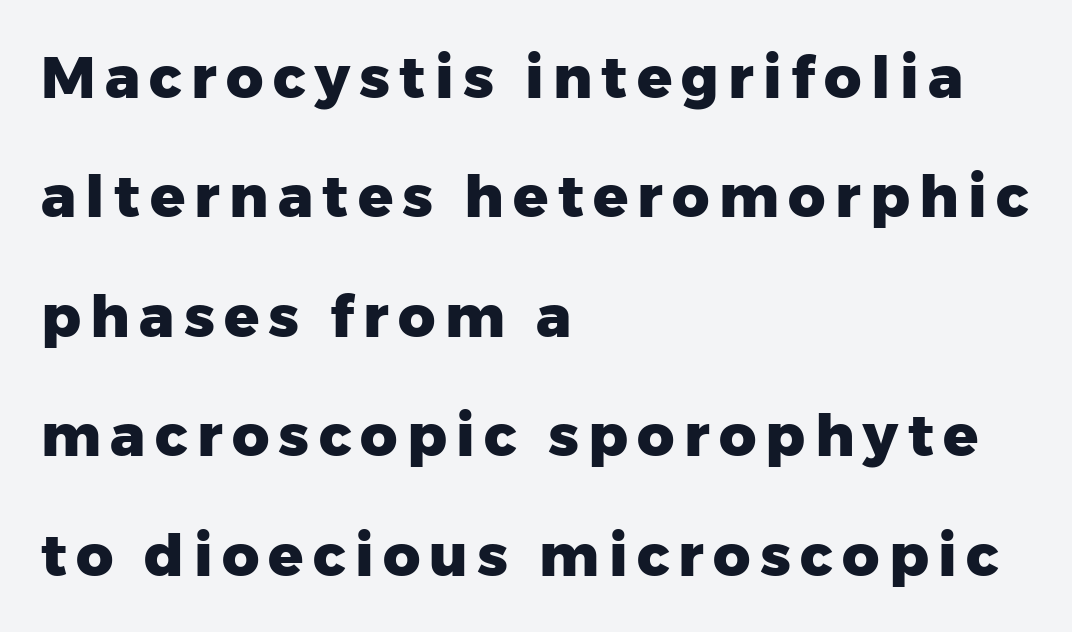
Q: Is the text bold? A: Yes.
Q: Is the text italic (slanted)? A: No, it is upright.
Q: Is the typeface a serif or a sans-serif typeface? A: Sans-serif.
Q: Is the text underlined? A: No.
Q: How is the paragraph aligned? A: Left-aligned.
Q: Is the spacing between lines tight, normal or loose? A: Loose.
Q: Width (condensed, normal, or wide)? A: Normal.
Q: Stroke contrast? A: Low.
Q: x-height? A: Medium.
Q: Monospaced? A: No.
